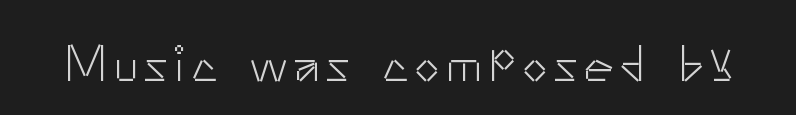
Stroke thickness stays within the range of a standard reading face or lighter. Descenders are the only things crossing below the line. Looks like regular typesetting: each glyph gets only the width it needs. Type style note: lacks serifs.
